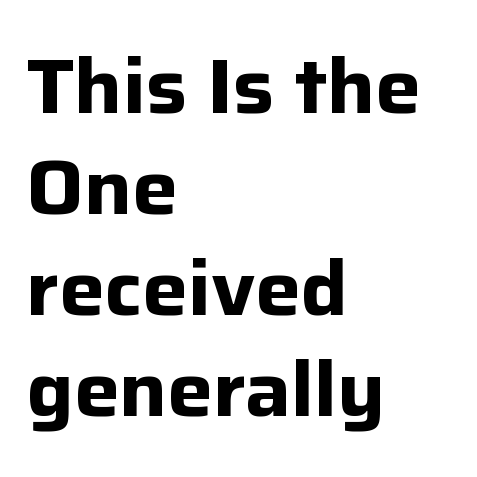
The lettering stays uniformly vertical, giving the passage a roman look. The paragraph has a hard left edge and a soft right edge. The baseline area is clear. In terms of weight, the rendering is a true, heavy bold.
